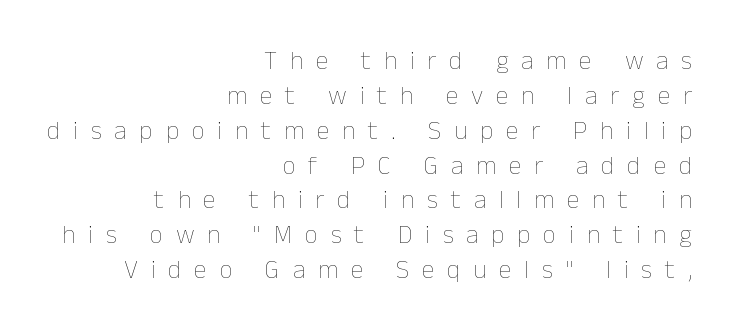
The image shows 26 px text type, upright; set right-aligned, normal line spacing (1.34x), unusually wide letter spacing (+0.49 em), not underlined.
